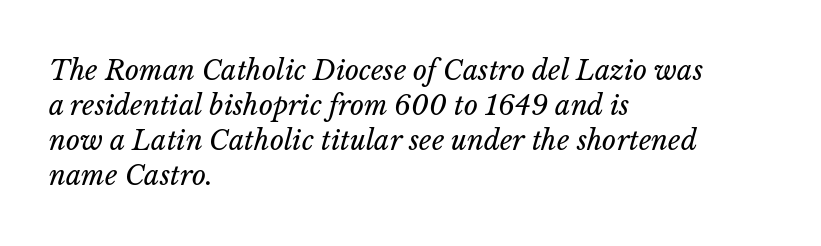
Q: Is the text bold? A: No.
Q: Is the text italic (slanted)? A: Yes, it leans right by about 14 degrees.
Q: Is the text underlined? A: No.
Q: How is the paragraph aligned? A: Left-aligned.
Q: Is the spacing between letters normal or unusually wide? A: Normal.
Q: Is the spacing between lines tight, normal or loose? A: Normal.
